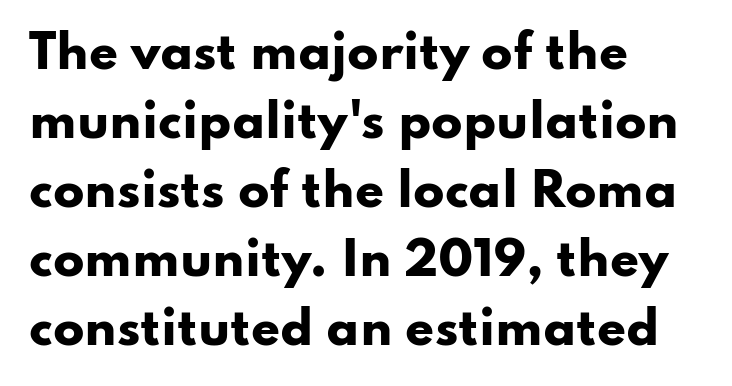
{"serif": "no", "italic": "no", "bold": "yes", "weight": "heavy", "width": "wide", "stroke_contrast": "low", "x_height": "small", "monospaced": "no", "underline": "no", "align": "left", "line_spacing": "normal", "line_spacing_ratio": 1.5, "letter_spacing": "normal", "letter_spacing_em": 0.0, "glyph_px": 46}
